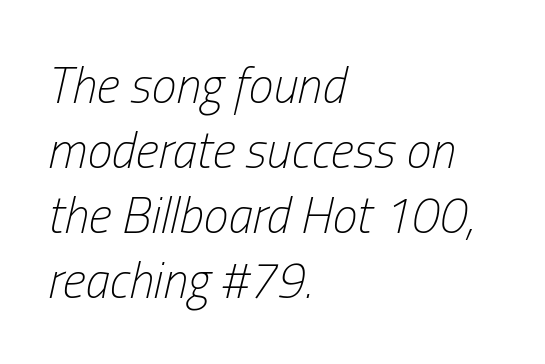
The image shows 50 px light, condensed type, italic (leaning right); set left-aligned, normal line spacing (1.3x), normal letter spacing, not underlined; low stroke contrast and a medium x-height.
